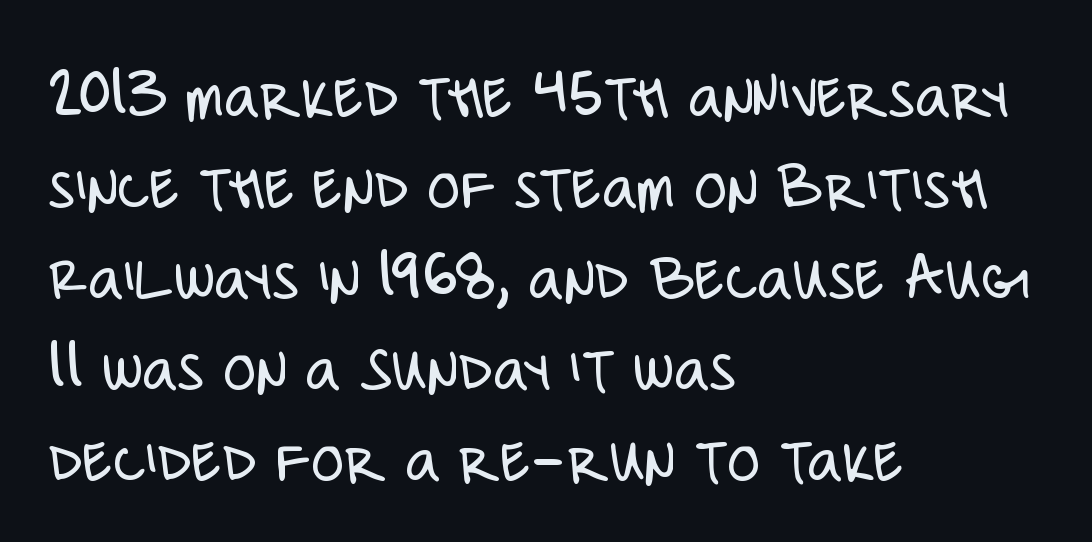
Which margin do the lines hug? The left one — the right edge is uneven. The strokes are not fattened; the text isn't bold. What kind of face is this? One without serifs — a sans. The type is set solid horizontally, with unmodified tracking. Note the varied advance widths — an 'i' is clearly narrower than an 'm'.
